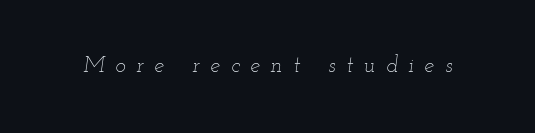
Emphasis-style slanted type is in use. Caption: expanded tracking, letters set apart. Ink coverage per letter is moderate at most. The zone under the glyphs is completely vacant.
